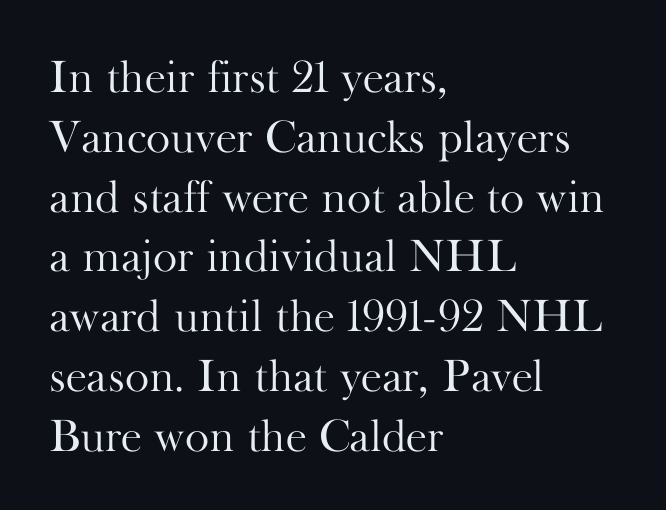
{"serif": "yes", "italic": "no", "bold": "no", "weight": "light", "width": "normal", "stroke_contrast": "high", "x_height": "small", "monospaced": "no", "underline": "no", "align": "left", "line_spacing": "normal", "line_spacing_ratio": 1.3, "letter_spacing": "normal", "letter_spacing_em": 0.0, "glyph_px": 46}
